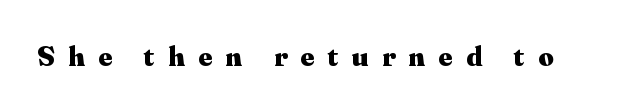
The image shows 29 px heavy serif type, upright; set unusually wide letter spacing (+0.47 em), not underlined; medium stroke contrast and a small x-height.
